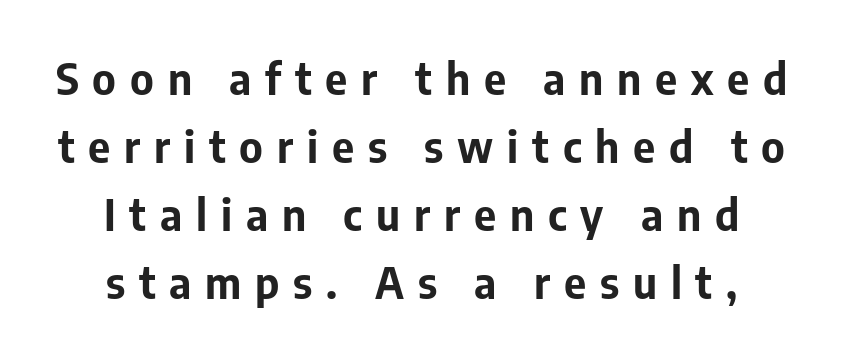
{"serif": "no", "italic": "no", "bold": "yes", "weight": "bold", "width": "normal", "stroke_contrast": "low", "x_height": "medium", "monospaced": "no", "underline": "no", "line_spacing": "normal", "line_spacing_ratio": 1.58, "letter_spacing": "wide", "letter_spacing_em": 0.32, "glyph_px": 43}
